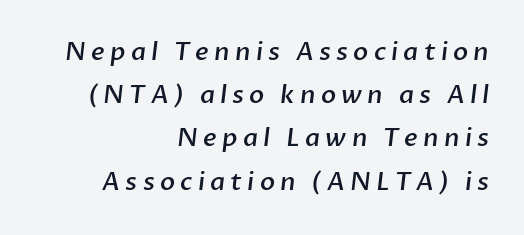
{"bold": "semi", "underline": "no", "align": "right", "line_spacing_ratio": 1.73, "letter_spacing": "wide", "letter_spacing_em": 0.21, "glyph_px": 25}
